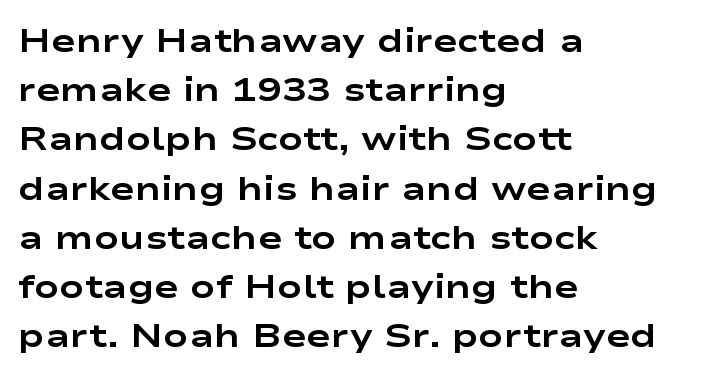
{"serif": "no", "italic": "no", "bold": "yes", "weight": "bold", "width": "wide", "stroke_contrast": "low", "x_height": "medium", "monospaced": "no", "underline": "no", "align": "left", "line_spacing": "normal", "line_spacing_ratio": 1.49, "letter_spacing": "normal", "letter_spacing_em": 0.0, "glyph_px": 33}
